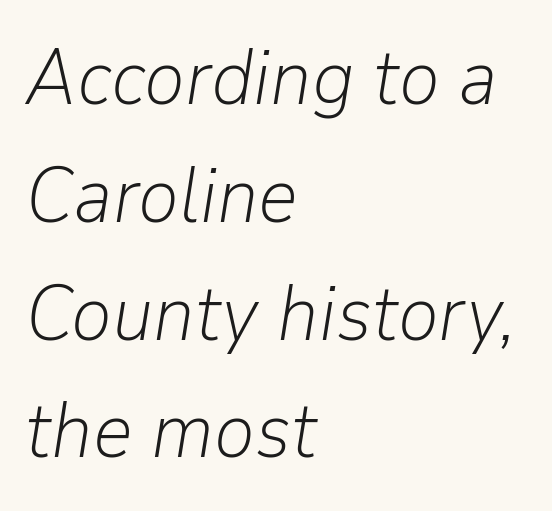
The image shows 78 px light type, italic (leaning right); set left-aligned, normal line spacing (1.51x), normal letter spacing, not underlined; low stroke contrast and a medium x-height.
